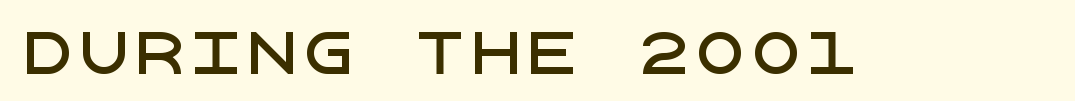
The image shows 56 px sans-serif type, upright; set normal letter spacing, not underlined; low stroke contrast and a large x-height.
